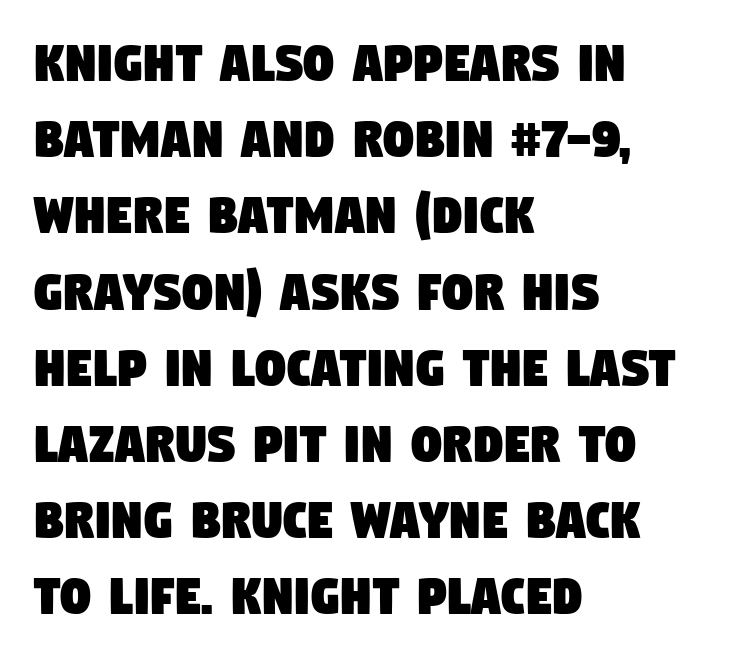
Any mark beneath the type? The region is blank. One glance says typical: line gaps are just what's usual. Note the varied advance widths — an 'i' is clearly narrower than an 'm'. Examine the stroke ends and you'll find no serifs.
